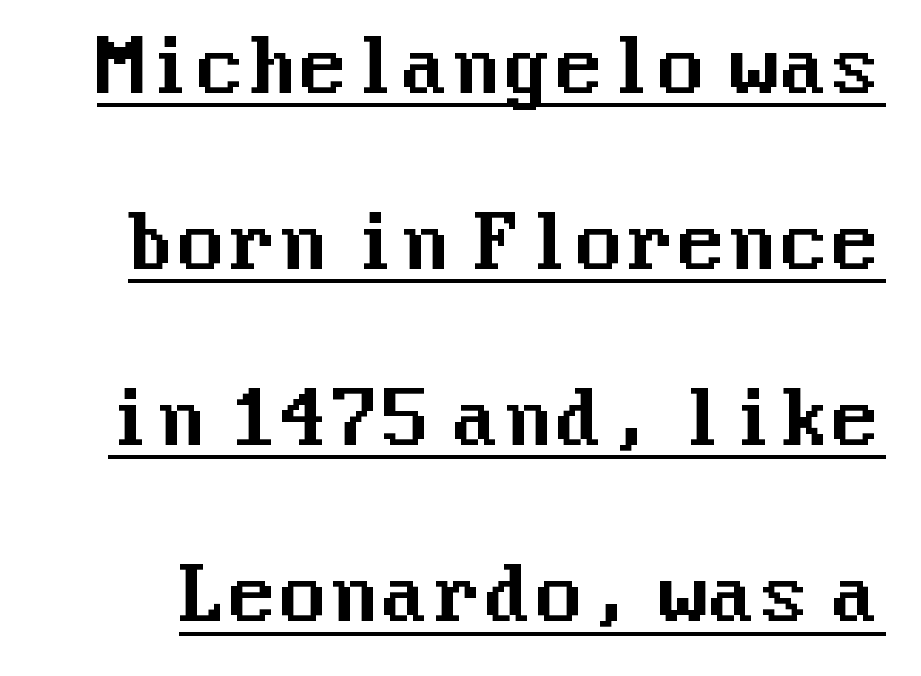
The image shows 74 px sans-serif type, upright; set loose line spacing (2.38x), normal letter spacing, underlined; medium stroke contrast and a medium x-height.
